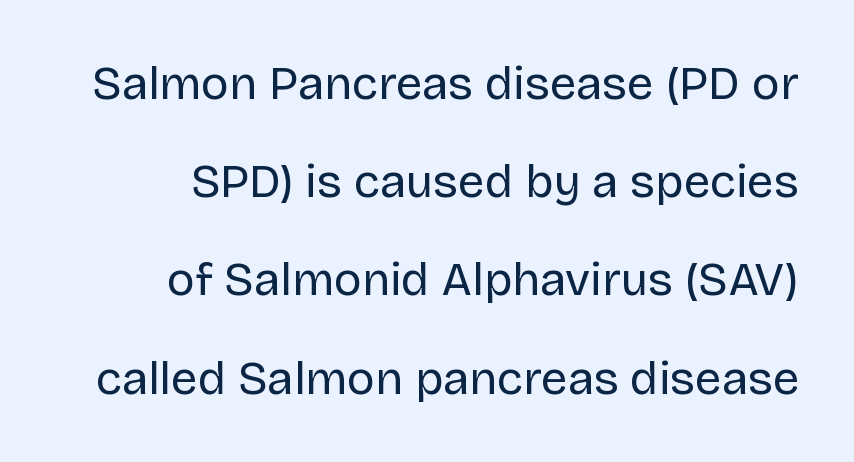
Q: Is the text bold? A: No.
Q: Is the text italic (slanted)? A: No, it is upright.
Q: Is the typeface a serif or a sans-serif typeface? A: Sans-serif.
Q: Is the text underlined? A: No.
Q: How is the paragraph aligned? A: Right-aligned.
Q: Is the spacing between letters normal or unusually wide? A: Normal.
Q: Is the spacing between lines tight, normal or loose? A: Loose.
Q: Width (condensed, normal, or wide)? A: Normal.
Q: Stroke contrast? A: Low.
Q: x-height? A: Large.
Q: Monospaced? A: No.
